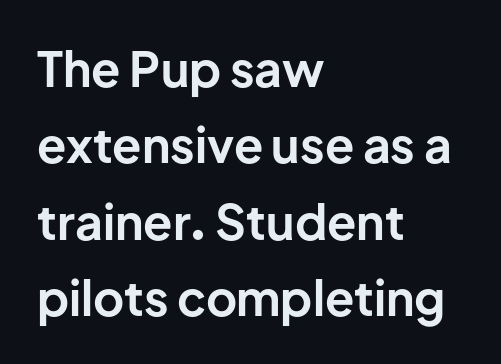
Typeset ragged right — the left edge is the straight one. Beneath every word, the page is bare. Here the designer chose a conventional face with non-uniform glyph widths. One glance says typical: line gaps are just what's usual. Summary of weight: heavy, a full bold.
